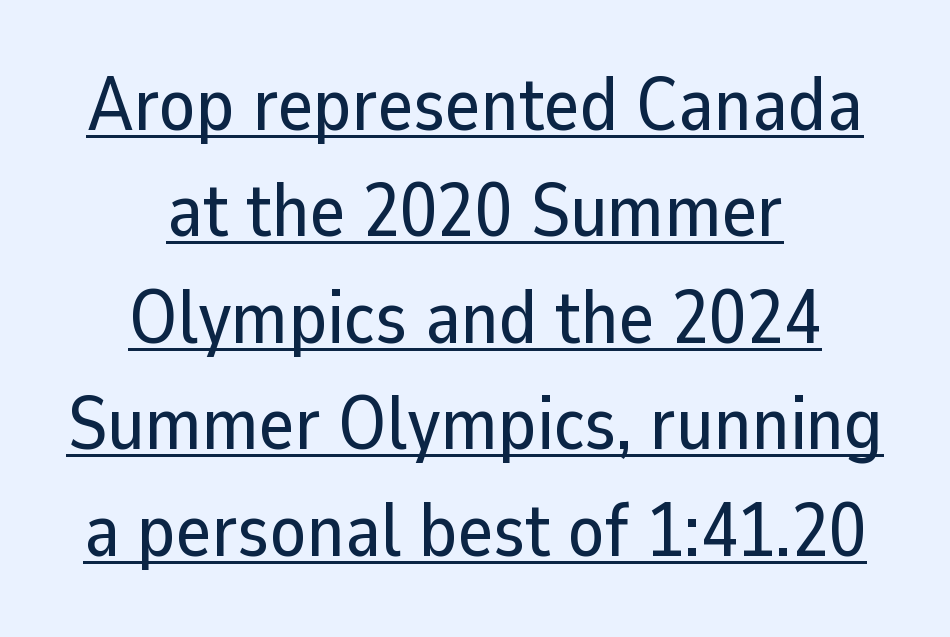
Varying glyph widths throughout — classic text-font behaviour. Does a line run under the words? Yes, clearly. The letters carry no serifs — their stems end cleanly without finishing strokes. Upright lettering throughout. Characters follow at the spacing the type designer built in.
